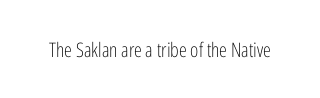
The image shows 20 px text type, upright; set normal letter spacing, not underlined.
